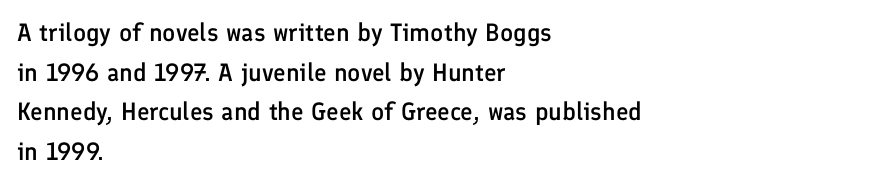
{"italic": "no", "bold": "semi", "underline": "no", "align": "left", "line_spacing": "normal", "line_spacing_ratio": 1.59, "letter_spacing": "normal", "letter_spacing_em": 0.0, "glyph_px": 25}
